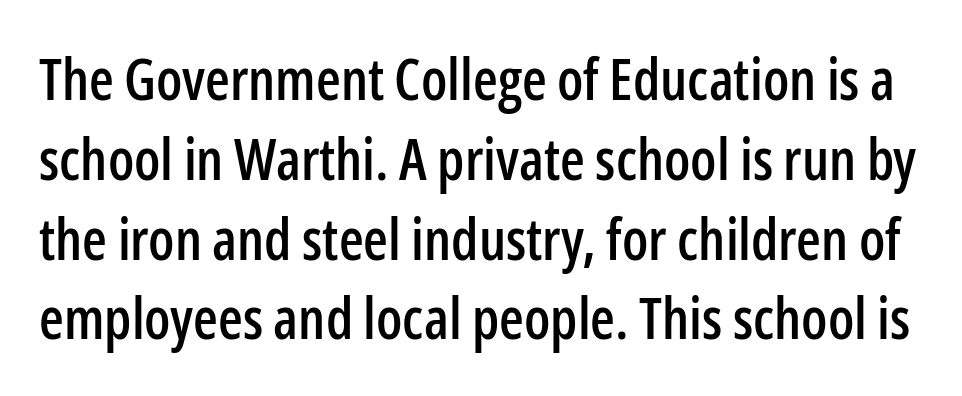
Q: Is the text italic (slanted)? A: No, it is upright.
Q: Is the typeface a serif or a sans-serif typeface? A: Sans-serif.
Q: Is the text underlined? A: No.
Q: Is the spacing between letters normal or unusually wide? A: Normal.
Q: Is the spacing between lines tight, normal or loose? A: Normal.
Q: Width (condensed, normal, or wide)? A: Condensed.
Q: Stroke contrast? A: Low.
Q: x-height? A: Medium.
Q: Monospaced? A: No.
